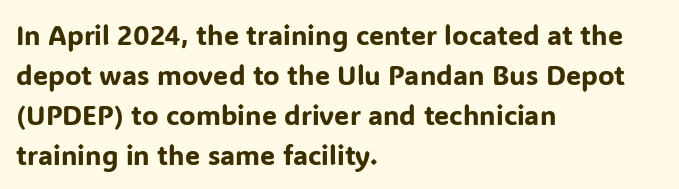
{"italic": "no", "underline": "no", "align": "left", "line_spacing": "normal", "line_spacing_ratio": 1.48, "letter_spacing": "normal", "letter_spacing_em": 0.0, "glyph_px": 27}
